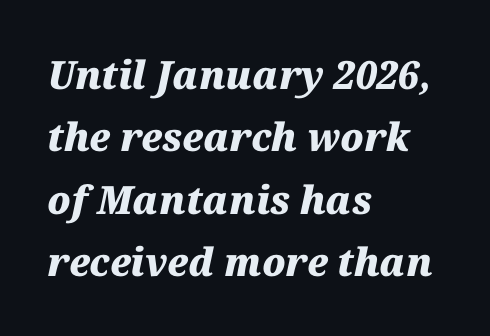
Q: Is the text bold? A: Yes.
Q: Is the text italic (slanted)? A: Yes, it leans right by about 12 degrees.
Q: Is the text underlined? A: No.
Q: How is the paragraph aligned? A: Left-aligned.
Q: Is the spacing between letters normal or unusually wide? A: Normal.
Q: Is the spacing between lines tight, normal or loose? A: Normal.
Q: Width (condensed, normal, or wide)? A: Normal.
Q: Stroke contrast? A: Medium.
Q: x-height? A: Medium.
Q: Monospaced? A: No.
